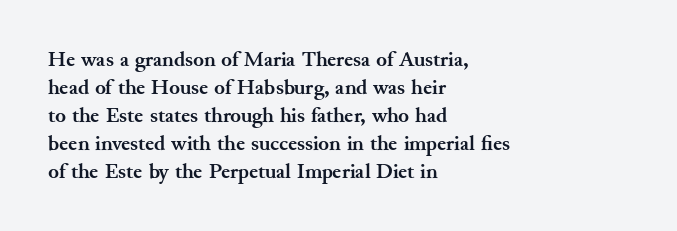
{"italic": "no", "bold": "yes", "underline": "no", "align": "left", "line_spacing": "normal", "line_spacing_ratio": 1.27, "letter_spacing": "normal", "letter_spacing_em": 0.0, "glyph_px": 22}
